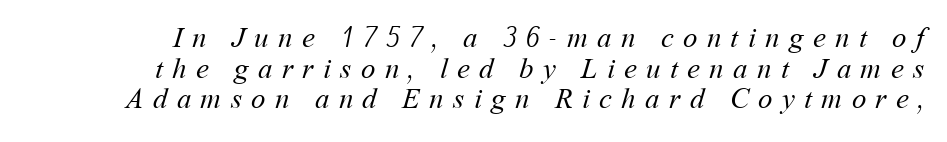
Q: Is the text bold? A: No.
Q: Is the text underlined? A: No.
Q: Is the spacing between letters normal or unusually wide? A: Unusually wide.
Q: Is the spacing between lines tight, normal or loose? A: Tight.
Q: Width (condensed, normal, or wide)? A: Normal.
Q: Stroke contrast? A: Medium.
Q: x-height? A: Medium.
Q: Monospaced? A: No.
